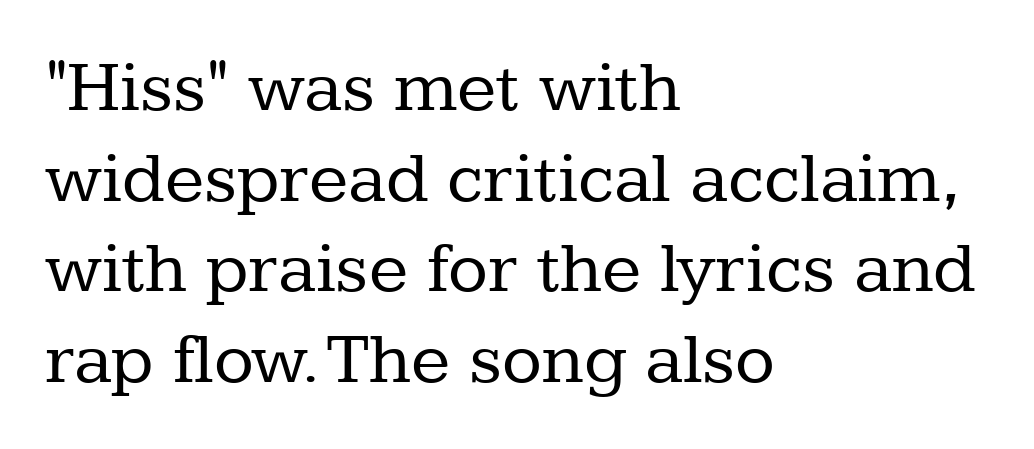
Q: Is the text bold? A: No.
Q: Is the text italic (slanted)? A: No, it is upright.
Q: Is the typeface a serif or a sans-serif typeface? A: Serif.
Q: Is the text underlined? A: No.
Q: How is the paragraph aligned? A: Left-aligned.
Q: Is the spacing between letters normal or unusually wide? A: Normal.
Q: Width (condensed, normal, or wide)? A: Normal.
Q: Stroke contrast? A: Low.
Q: x-height? A: Medium.
Q: Monospaced? A: No.
